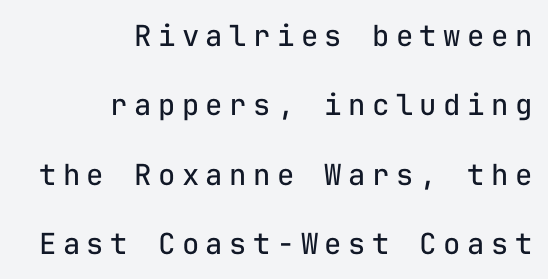
A roman cut, with each character standing at attention. The letters look calm and open, with moderate or lighter stems. You could count columns in this text — the font is strictly monospaced. Notice how the passage keeps a crisp vertical edge on the right only.
